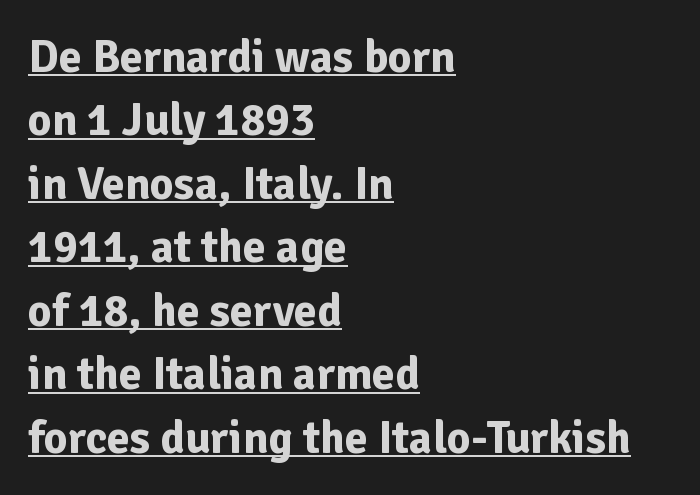
Q: Is the text bold? A: Yes.
Q: Is the text italic (slanted)? A: No, it is upright.
Q: Is the typeface a serif or a sans-serif typeface? A: Sans-serif.
Q: Is the text underlined? A: Yes.
Q: How is the paragraph aligned? A: Left-aligned.
Q: Is the spacing between letters normal or unusually wide? A: Normal.
Q: Is the spacing between lines tight, normal or loose? A: Normal.
Q: Width (condensed, normal, or wide)? A: Normal.
Q: Stroke contrast? A: Low.
Q: x-height? A: Medium.
Q: Monospaced? A: No.
